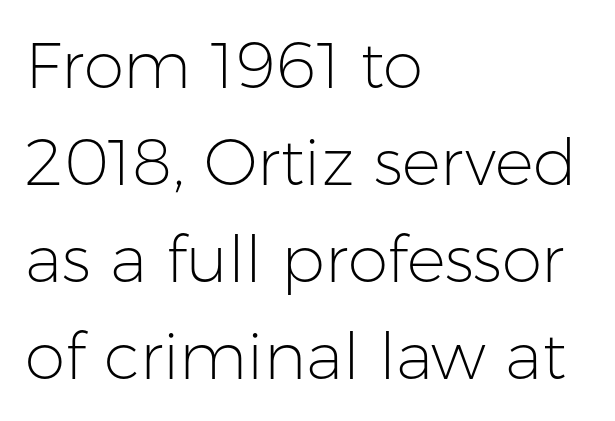
{"serif": "no", "italic": "no", "bold": "no", "weight": "light", "width": "normal", "stroke_contrast": "low", "x_height": "medium", "monospaced": "no", "underline": "no", "align": "left", "line_spacing": "normal", "line_spacing_ratio": 1.49, "letter_spacing": "normal", "letter_spacing_em": 0.0, "glyph_px": 65}
